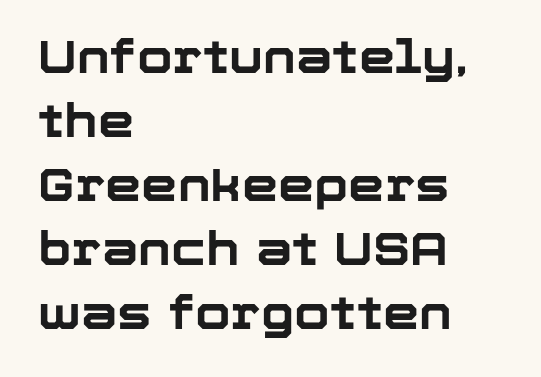
The type is set solid horizontally, with unmodified tracking. This sample keeps an unexceptional amount of space between lines. The rendering shows plain stroke endings on the letterforms — a sans-serif design. Each row of text sits above clean, open space. The axis of the letterforms is exactly vertical. In terms of weight, the rendering is a true, heavy bold.
